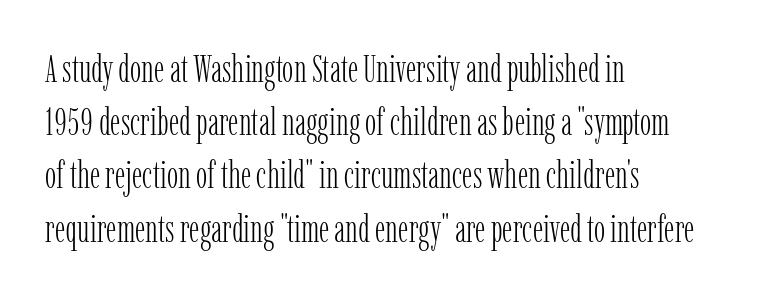
The image shows 38 px light, condensed serif type, upright; set left-aligned, normal line spacing (1.4x), normal letter spacing, not underlined; low stroke contrast and a medium x-height.
